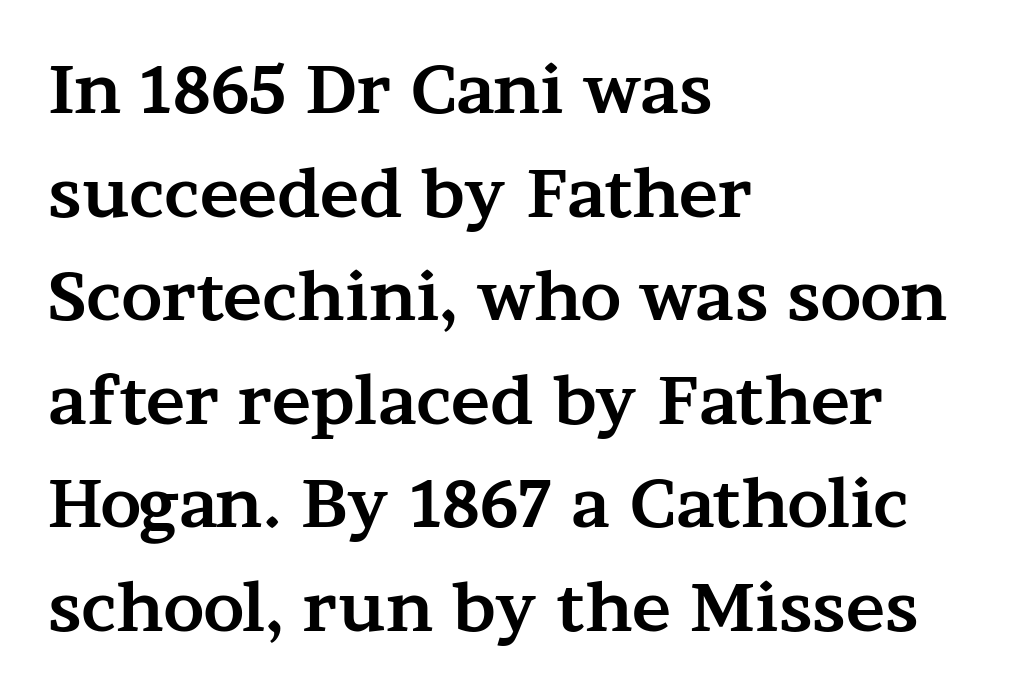
Q: Is the text bold? A: Yes.
Q: Is the text italic (slanted)? A: No, it is upright.
Q: Is the typeface a serif or a sans-serif typeface? A: Serif.
Q: Is the text underlined? A: No.
Q: How is the paragraph aligned? A: Left-aligned.
Q: Is the spacing between letters normal or unusually wide? A: Normal.
Q: Is the spacing between lines tight, normal or loose? A: Normal.
Q: Width (condensed, normal, or wide)? A: Wide.
Q: Stroke contrast? A: Medium.
Q: x-height? A: Medium.
Q: Monospaced? A: No.
